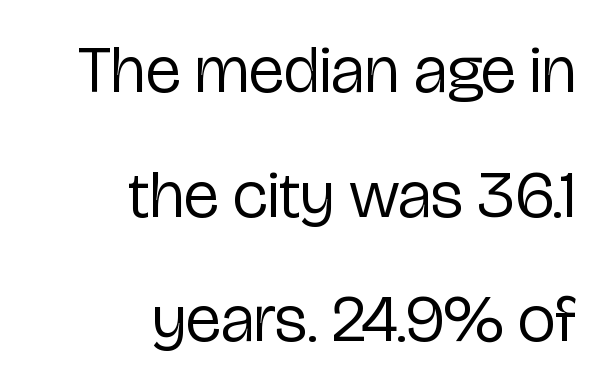
The image shows 67 px regular-weight, condensed sans-serif type, upright; set right-aligned, line spacing 1.86x, normal letter spacing, not underlined; low stroke contrast and a medium x-height.
